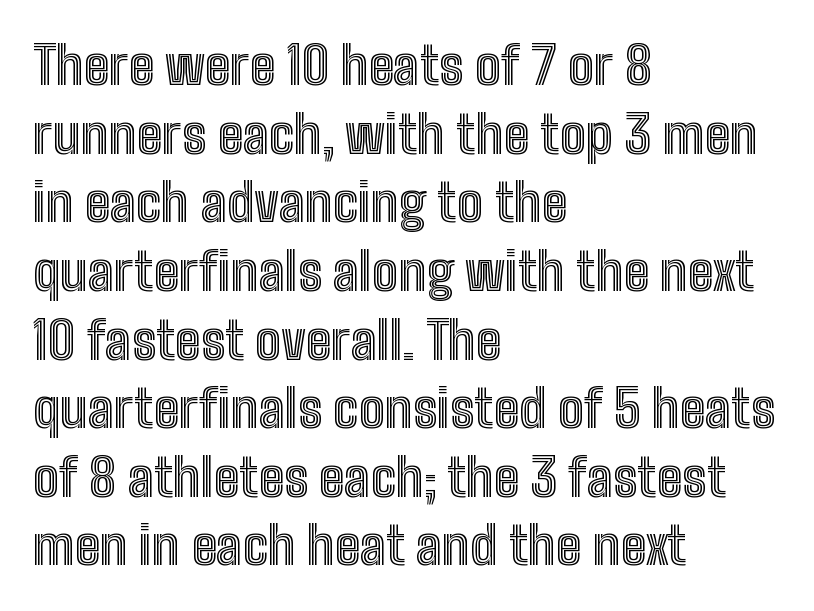
Q: Is the text italic (slanted)? A: No, it is upright.
Q: Is the text underlined? A: No.
Q: How is the paragraph aligned? A: Left-aligned.
Q: Is the spacing between letters normal or unusually wide? A: Normal.
Q: Is the spacing between lines tight, normal or loose? A: Normal.
Q: Width (condensed, normal, or wide)? A: Condensed.
Q: x-height? A: Medium.
Q: Monospaced? A: No.
